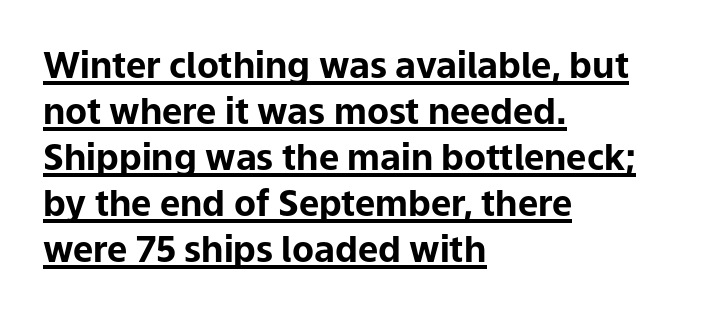
The characters display no serif detailing; their extremities are plain. Visually the block forms a straight wall on the left and a jagged coastline on the right. The letters advance in unequal steps, a hallmark of proportional type. Looks like someone drew a line under every word here.
